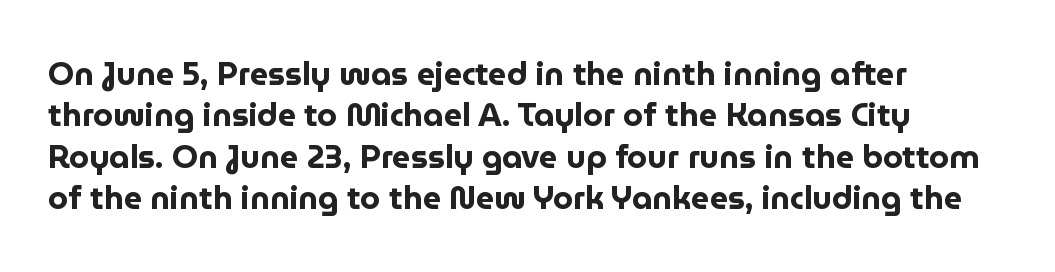
Q: Is the text bold? A: Yes.
Q: Is the text italic (slanted)? A: No, it is upright.
Q: Is the typeface a serif or a sans-serif typeface? A: Sans-serif.
Q: Is the text underlined? A: No.
Q: How is the paragraph aligned? A: Left-aligned.
Q: Is the spacing between letters normal or unusually wide? A: Normal.
Q: Is the spacing between lines tight, normal or loose? A: Normal.
Q: Width (condensed, normal, or wide)? A: Normal.
Q: Stroke contrast? A: Low.
Q: x-height? A: Medium.
Q: Monospaced? A: No.
